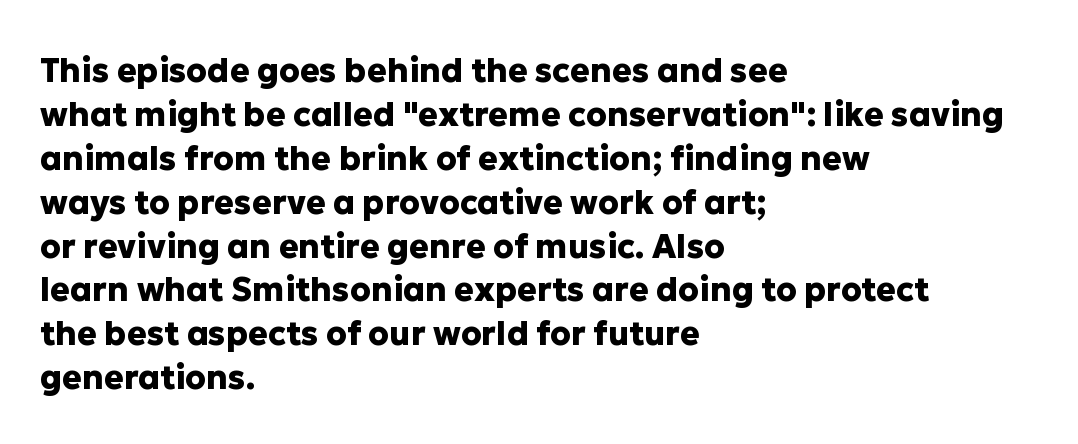
Standard letterfit; no display-style spreading of the glyphs. Notice how the passage keeps a crisp vertical edge on the left only. The passage shown is typed in a proportional face where columns would drift. The strokes are fattened all the way to bold. Nope, no serifs anywhere on these letters.
